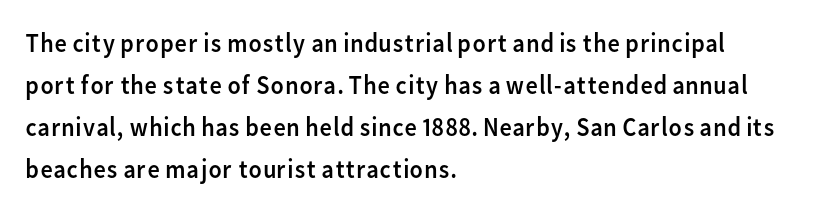
{"italic": "no", "bold": "no", "underline": "no", "align": "left", "line_spacing": "normal", "line_spacing_ratio": 1.55, "letter_spacing": "normal", "letter_spacing_em": 0.0, "glyph_px": 27}
